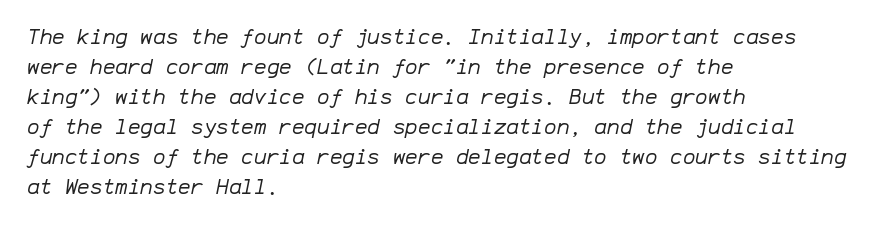
Q: Is the text bold? A: No.
Q: Is the text italic (slanted)? A: Yes, it leans right by about 12 degrees.
Q: Is the text underlined? A: No.
Q: How is the paragraph aligned? A: Left-aligned.
Q: Is the spacing between letters normal or unusually wide? A: Normal.
Q: Is the spacing between lines tight, normal or loose? A: Normal.
